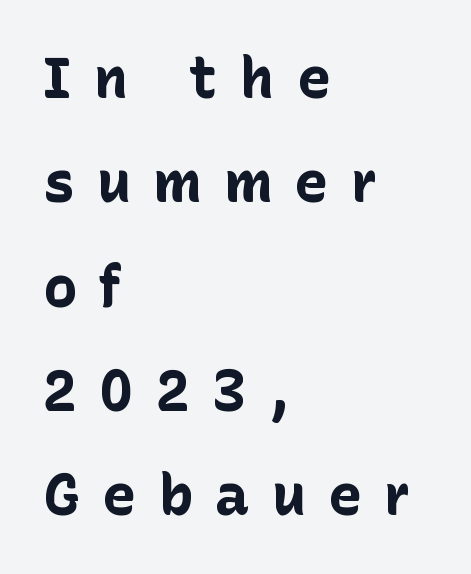
Q: Is the text bold? A: Yes.
Q: Is the text italic (slanted)? A: No, it is upright.
Q: Is the typeface a serif or a sans-serif typeface? A: Sans-serif.
Q: Is the text underlined? A: No.
Q: How is the paragraph aligned? A: Left-aligned.
Q: Is the spacing between letters normal or unusually wide? A: Unusually wide.
Q: Width (condensed, normal, or wide)? A: Normal.
Q: Stroke contrast? A: Low.
Q: x-height? A: Medium.
Q: Monospaced? A: No.
